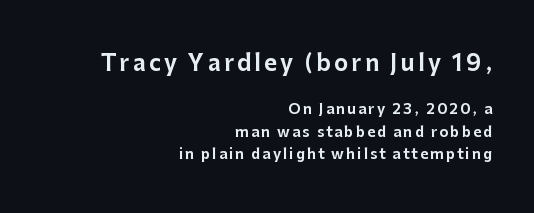
{"italic": "no", "underline": "no", "align": "right", "line_spacing": "normal", "line_spacing_ratio": 1.61, "larger_block": "first", "size_ratio": 1.57, "glyph_px": 22}
